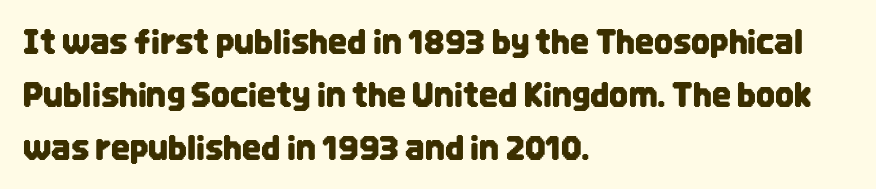
The image shows 33 px condensed sans-serif type, upright; set left-aligned, normal line spacing (1.6x), normal letter spacing, not underlined; low stroke contrast and a large x-height.
